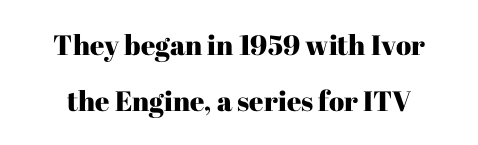
{"serif": "yes", "italic": "no", "width": "normal", "stroke_contrast": "high", "x_height": "medium", "monospaced": "no", "underline": "no", "line_spacing": "loose", "line_spacing_ratio": 1.99, "letter_spacing": "normal", "letter_spacing_em": 0.0, "glyph_px": 28}
